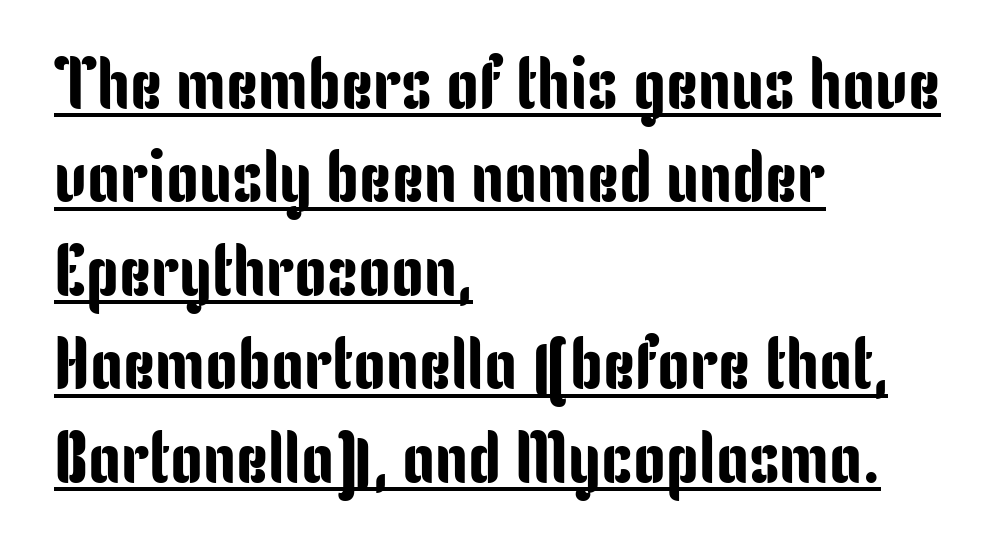
{"serif": "no", "italic": "no", "width": "condensed", "stroke_contrast": "low", "x_height": "medium", "monospaced": "no", "underline": "yes", "align": "left", "line_spacing": "normal", "line_spacing_ratio": 1.28, "letter_spacing": "normal", "letter_spacing_em": 0.0, "glyph_px": 73}
